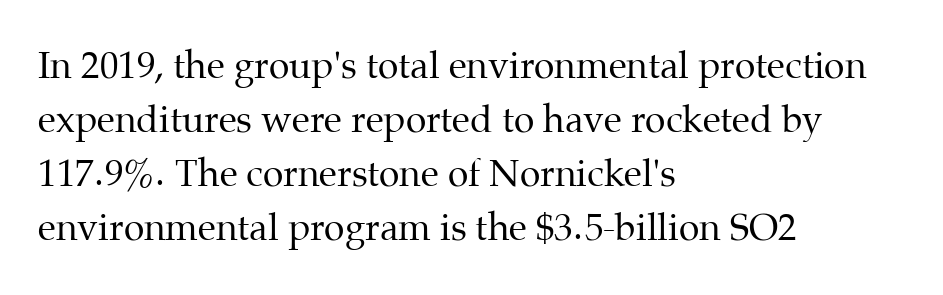
The image shows 37 px regular-weight serif type, upright; set left-aligned, normal line spacing (1.46x), normal letter spacing, not underlined; medium stroke contrast and a medium x-height.
